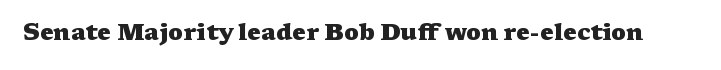
Notice how thick the strokes are: this is what a full bold looks like. In terms of letterspacing, this is plain default setting. The specimen omits any rule beneath the text block's lines. The lettering stays uniformly vertical, giving the passage a roman look.
